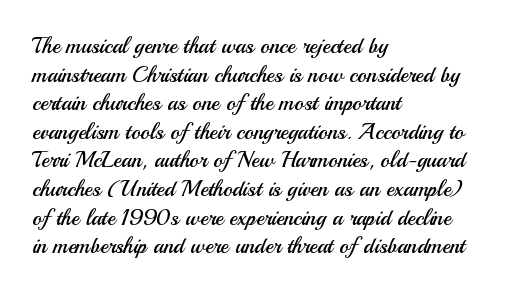
Q: Is the text bold? A: No.
Q: Is the text italic (slanted)? A: Yes.
Q: Is the text underlined? A: No.
Q: How is the paragraph aligned? A: Left-aligned.
Q: Is the spacing between letters normal or unusually wide? A: Normal.
Q: Is the spacing between lines tight, normal or loose? A: Normal.
